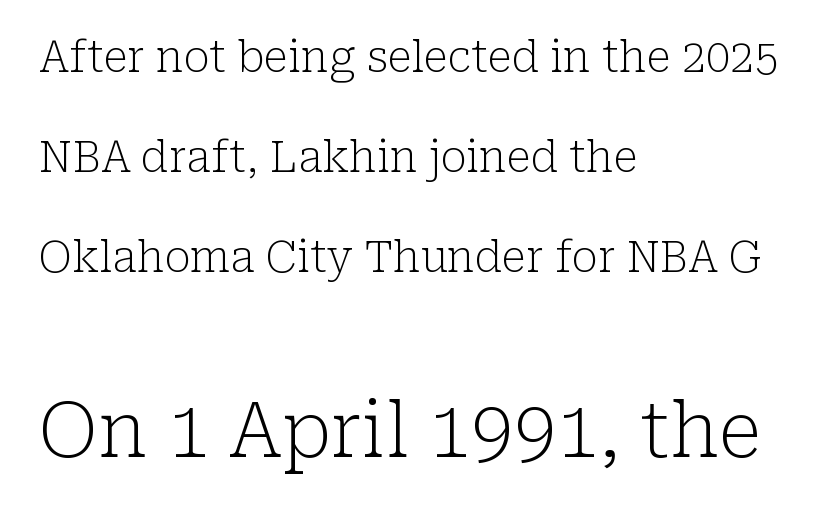
Q: Is the text bold? A: No.
Q: Is the text italic (slanted)? A: No, it is upright.
Q: Is the typeface a serif or a sans-serif typeface? A: Serif.
Q: Is the text underlined? A: No.
Q: How is the paragraph aligned? A: Left-aligned.
Q: Is the spacing between letters normal or unusually wide? A: Normal.
Q: Is the spacing between lines tight, normal or loose? A: Loose.
Q: Which block of text is set in a larger size, the first (top) or the second (bottom)? A: The second (bottom) one.
Q: Width (condensed, normal, or wide)? A: Normal.
Q: Stroke contrast? A: Low.
Q: x-height? A: Medium.
Q: Monospaced? A: No.
